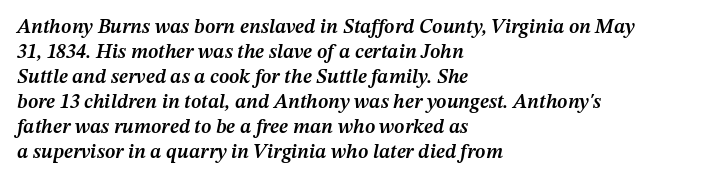
Q: Is the text bold? A: Semi-bold.
Q: Is the text italic (slanted)? A: Yes, it leans right by about 12 degrees.
Q: Is the text underlined? A: No.
Q: How is the paragraph aligned? A: Left-aligned.
Q: Is the spacing between letters normal or unusually wide? A: Normal.
Q: Is the spacing between lines tight, normal or loose? A: Normal.
